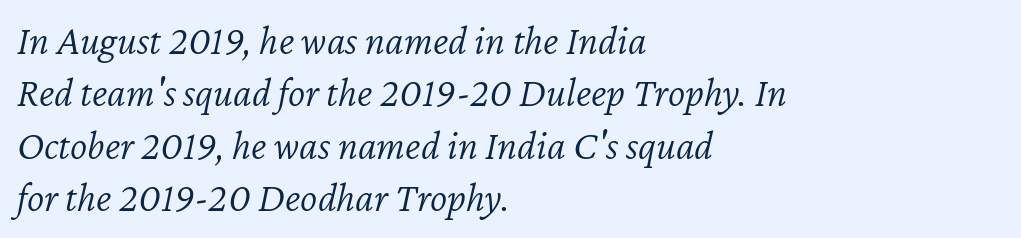
Q: Is the text bold? A: No.
Q: Is the text italic (slanted)? A: Yes, it leans right by about 12 degrees.
Q: Is the text underlined? A: No.
Q: How is the paragraph aligned? A: Left-aligned.
Q: Is the spacing between letters normal or unusually wide? A: Normal.
Q: Is the spacing between lines tight, normal or loose? A: Normal.
Q: Width (condensed, normal, or wide)? A: Normal.
Q: Stroke contrast? A: Low.
Q: x-height? A: Medium.
Q: Monospaced? A: No.
